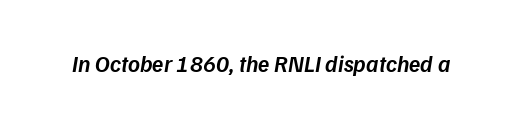
{"italic": "yes", "lean": "right", "slant_degrees": 9, "bold": "semi", "underline": "no", "letter_spacing": "normal", "letter_spacing_em": 0.0, "glyph_px": 23}
